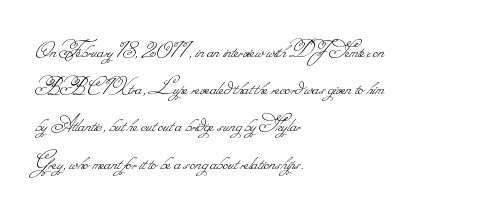
{"bold": "no", "underline": "no", "align": "left", "line_spacing": "normal", "line_spacing_ratio": 1.49, "letter_spacing": "normal", "letter_spacing_em": 0.0, "glyph_px": 25}
